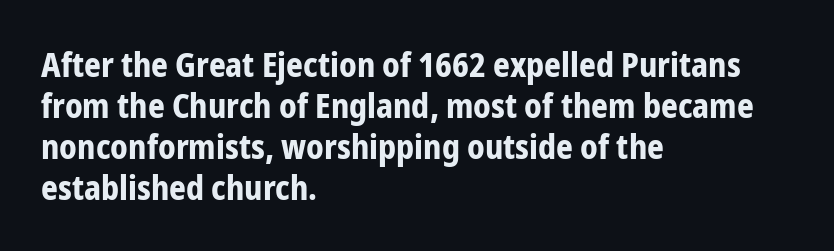
{"serif": "no", "italic": "no", "bold": "yes", "weight": "bold", "width": "condensed", "stroke_contrast": "low", "x_height": "medium", "monospaced": "no", "underline": "no", "align": "left", "line_spacing_ratio": 1.24, "letter_spacing": "normal", "letter_spacing_em": 0.0, "glyph_px": 33}
